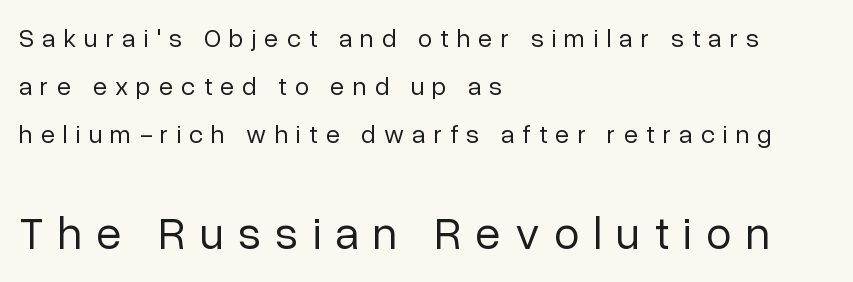
{"serif": "no", "italic": "no", "bold": "no", "weight": "regular", "width": "normal", "stroke_contrast": "low", "x_height": "medium", "monospaced": "no", "underline": "no", "align": "left", "line_spacing_ratio": 1.85, "letter_spacing": "wide", "letter_spacing_em": 0.31, "larger_block": "second", "size_ratio": 1.77, "glyph_px": 46}
